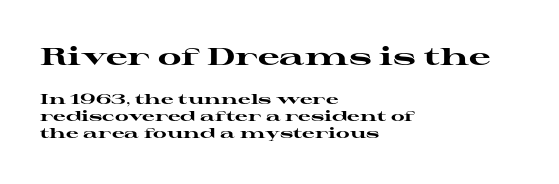
The image shows 24 px bold type, upright; set left-aligned, line spacing 1.23x, normal letter spacing, not underlined; the first (top) block is 1.71x larger.
